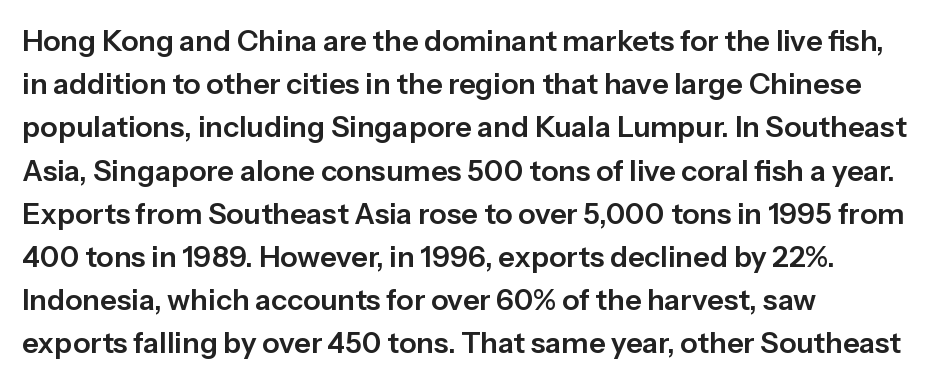
{"serif": "no", "italic": "no", "width": "normal", "stroke_contrast": "low", "x_height": "medium", "monospaced": "no", "underline": "no", "align": "left", "line_spacing": "normal", "line_spacing_ratio": 1.49, "letter_spacing": "normal", "letter_spacing_em": 0.0, "glyph_px": 29}
